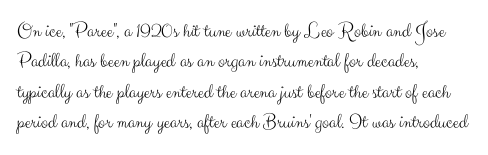
The image shows 21 px text type; set left-aligned, normal line spacing (1.45x), normal letter spacing, not underlined.
